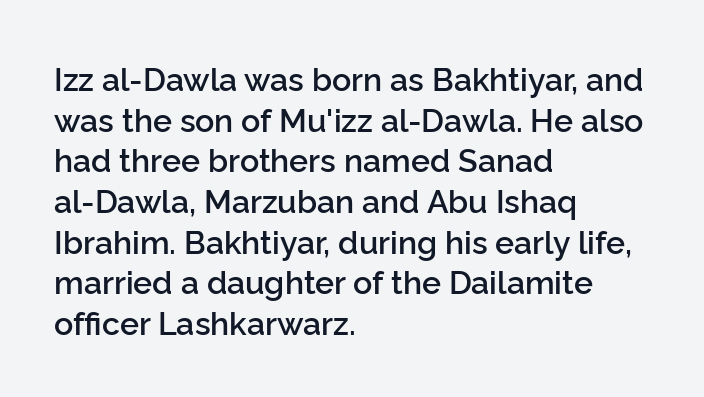
Q: Is the text bold? A: Semi-bold.
Q: Is the text italic (slanted)? A: No, it is upright.
Q: Is the typeface a serif or a sans-serif typeface? A: Sans-serif.
Q: Is the text underlined? A: No.
Q: How is the paragraph aligned? A: Left-aligned.
Q: Is the spacing between letters normal or unusually wide? A: Normal.
Q: Is the spacing between lines tight, normal or loose? A: Normal.
Q: Width (condensed, normal, or wide)? A: Normal.
Q: Stroke contrast? A: Low.
Q: x-height? A: Medium.
Q: Monospaced? A: No.
